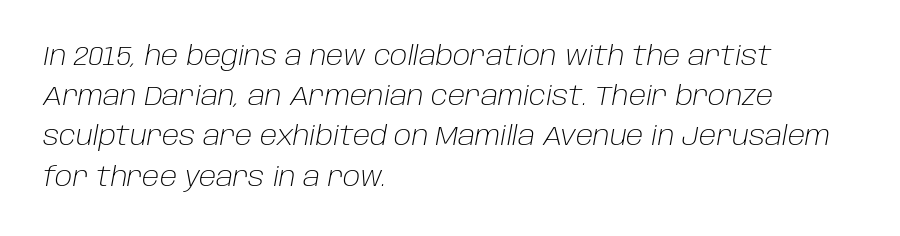
Layout note: lines flush left. Is the type heavy? It reads as light-to-regular instead. The glyphs are unaccompanied by any horizontal stroke below them. Nobody touched the tracking dial on this one. Observe the lean: these are italic letterforms. Students, observe: this is what conventionally led text looks like.
